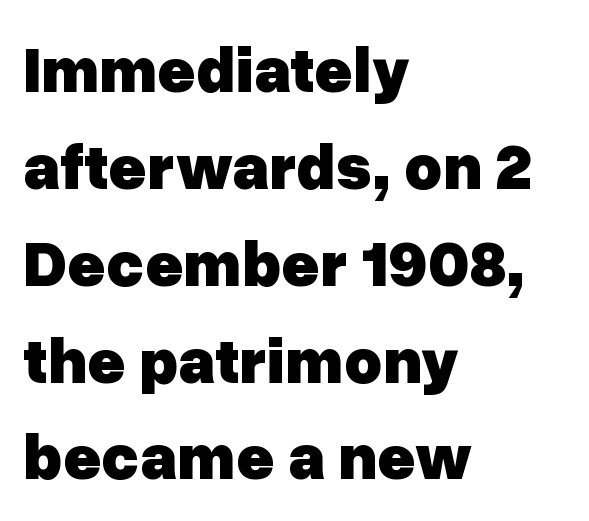
{"serif": "no", "italic": "no", "bold": "yes", "weight": "heavy", "width": "normal", "stroke_contrast": "low", "x_height": "medium", "monospaced": "no", "underline": "no", "align": "left", "line_spacing": "normal", "line_spacing_ratio": 1.49, "letter_spacing": "normal", "letter_spacing_em": 0.0, "glyph_px": 65}
